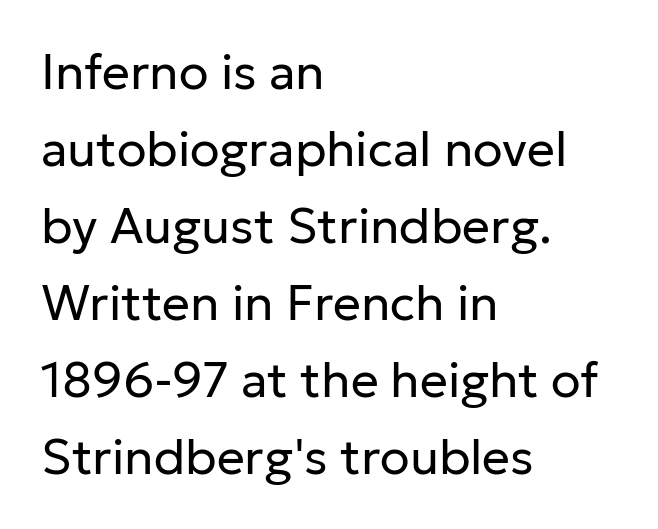
The image shows 49 px regular-weight sans-serif type, upright; set left-aligned, normal line spacing (1.57x), normal letter spacing, not underlined; low stroke contrast and a medium x-height.
